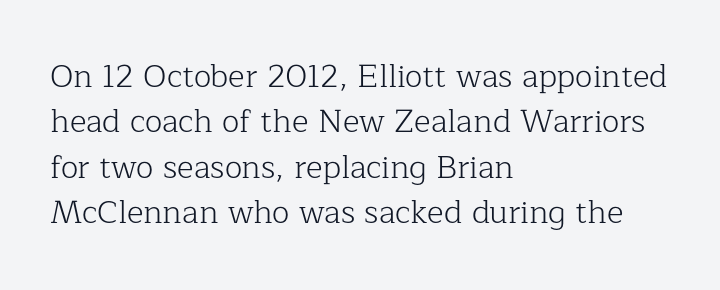
{"serif": "yes", "italic": "no", "bold": "no", "weight": "light", "width": "normal", "stroke_contrast": "low", "x_height": "medium", "monospaced": "no", "underline": "no", "align": "left", "line_spacing": "normal", "line_spacing_ratio": 1.42, "letter_spacing": "normal", "letter_spacing_em": 0.0, "glyph_px": 32}
